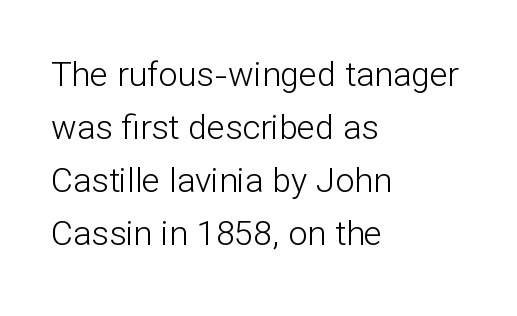
{"serif": "no", "italic": "no", "bold": "no", "weight": "light", "width": "normal", "stroke_contrast": "low", "x_height": "medium", "monospaced": "no", "underline": "no", "align": "left", "line_spacing": "normal", "line_spacing_ratio": 1.56, "letter_spacing": "normal", "letter_spacing_em": 0.0, "glyph_px": 34}
